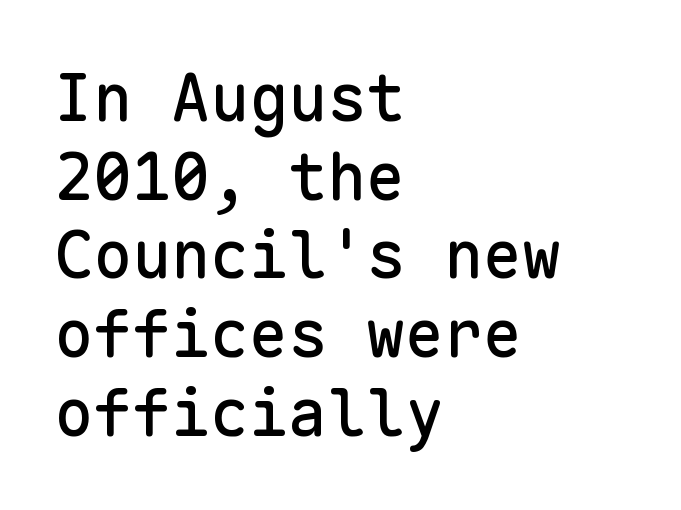
Line beginnings align vertically; line endings do not. Look at the tracking — it's just the regular setting, nothing added. Posture: straight, roman, zero tilt. The space beneath each line is pristine and unruled.
